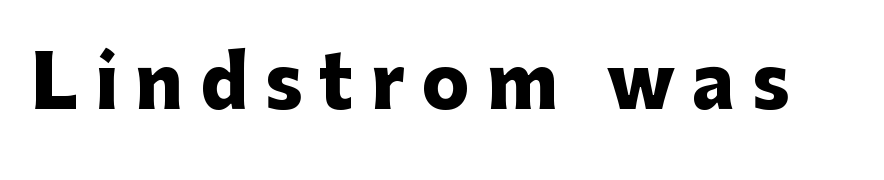
The rendering uses natural spacing where letterforms have individual widths. The type sits square on the baseline with zero lean. Note: no serifs on the glyphs. Caption: expanded tracking, letters set apart. These lines carry a lot of weight — the face is fully bold.
